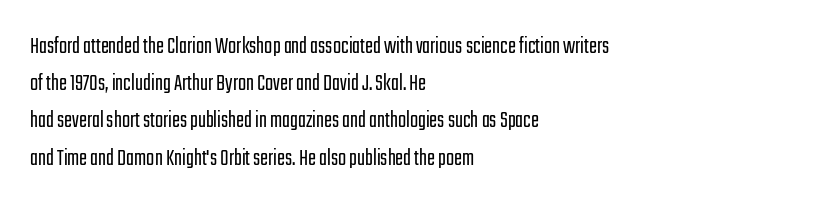
{"italic": "no", "bold": "no", "underline": "no", "align": "left", "line_spacing": "normal", "line_spacing_ratio": 1.55, "letter_spacing": "normal", "letter_spacing_em": 0.0, "glyph_px": 24}
